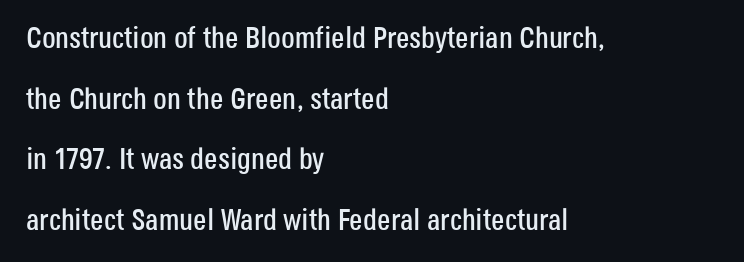
A typesetter would call this proportional, since set widths differ per character. Letters rest on an invisible, unmarked baseline. There is no visible air inserted between adjacent glyphs. Teacher's note: observe the even left margin — that is flush-left alignment. The lettering holds an erect, upright posture throughout.
